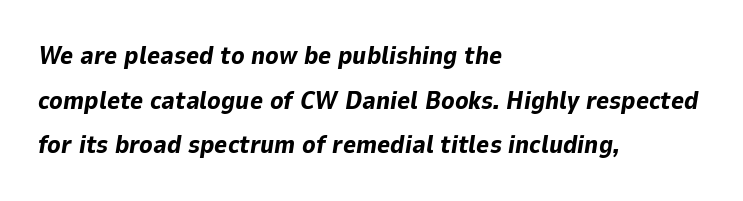
In terms of weight, the rendering is a true, heavy bold. The rendering keeps characters at their native spacing. The specimen omits any rule beneath the text block's lines. The lines are quadded left. The rendering applies a slant to the glyphs.
